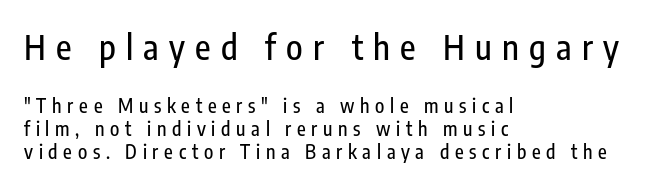
The image shows 34 px condensed sans-serif type, upright; set left-aligned, line spacing 1.22x, unusually wide letter spacing (+0.3 em), not underlined; the first (top) block is 1.79x larger; low stroke contrast and a medium x-height.
